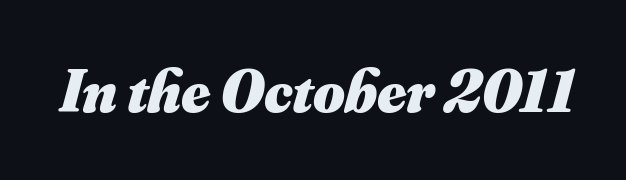
Q: Is the text bold? A: Yes.
Q: Is the text underlined? A: No.
Q: Is the spacing between letters normal or unusually wide? A: Normal.
Q: Width (condensed, normal, or wide)? A: Normal.
Q: Stroke contrast? A: Medium.
Q: x-height? A: Small.
Q: Monospaced? A: No.
